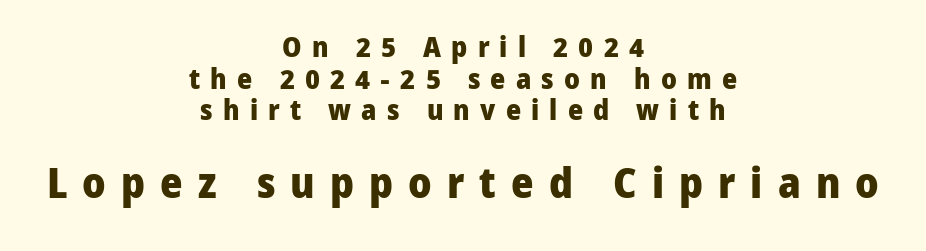
The image shows 43 px heavy sans-serif type, upright; set centered, tight line spacing (1.09x), unusually wide letter spacing (+0.35 em), not underlined; the second (bottom) block is 1.48x larger; low stroke contrast and a medium x-height.
